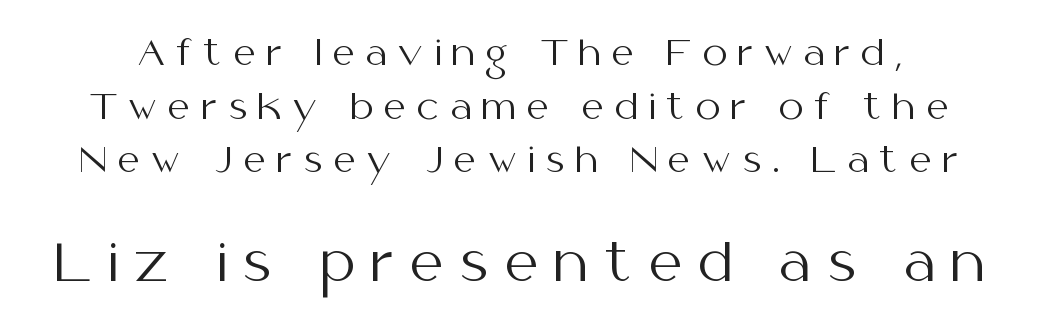
{"serif": "no", "italic": "no", "bold": "no", "weight": "regular", "width": "normal", "stroke_contrast": "medium", "x_height": "medium", "monospaced": "no", "underline": "no", "line_spacing": "normal", "line_spacing_ratio": 1.53, "letter_spacing": "wide", "letter_spacing_em": 0.31, "larger_block": "second", "size_ratio": 1.49, "glyph_px": 52}
